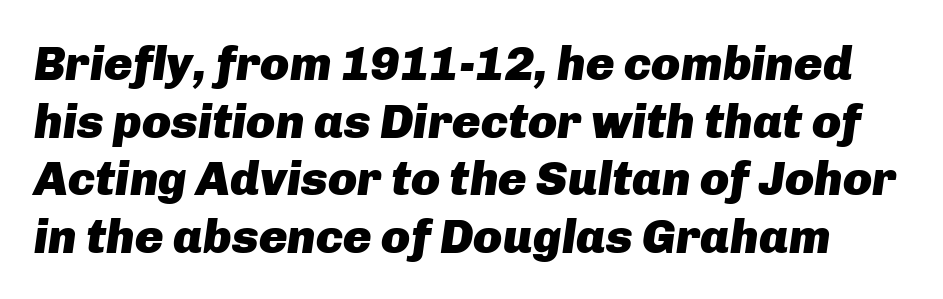
{"italic": "yes", "lean": "right", "slant_degrees": 8, "bold": "yes", "weight": "heavy", "width": "normal", "stroke_contrast": "low", "x_height": "medium", "monospaced": "no", "underline": "no", "line_spacing_ratio": 1.2, "letter_spacing": "normal", "letter_spacing_em": 0.0, "glyph_px": 48}
